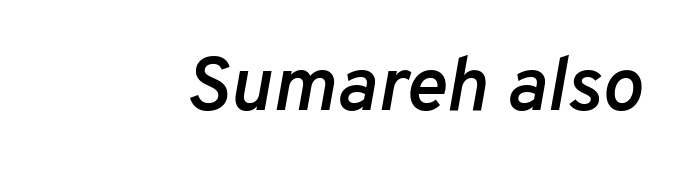
The image shows 77 px semibold type, italic (leaning right); set normal letter spacing, not underlined; low stroke contrast and a medium x-height.
